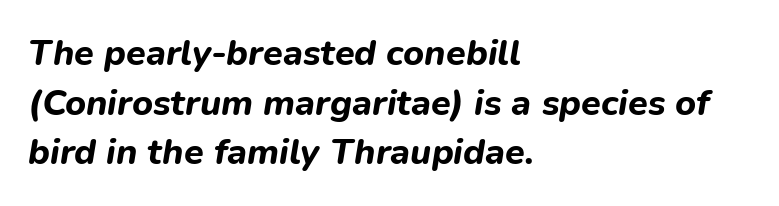
The image shows 36 px bold type, italic (leaning right); set left-aligned, normal line spacing (1.38x), normal letter spacing, not underlined; low stroke contrast and a medium x-height.
